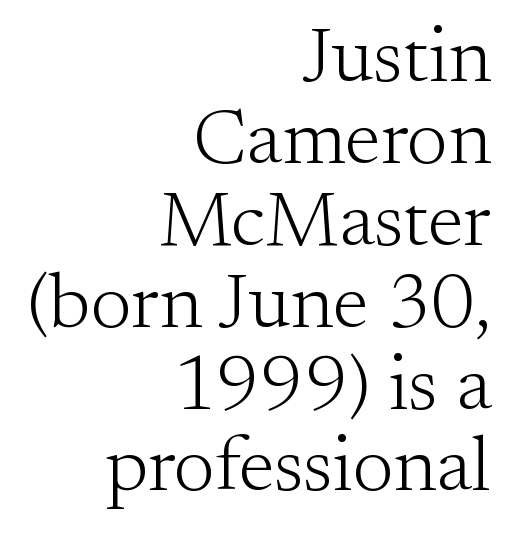
{"serif": "yes", "italic": "no", "bold": "no", "weight": "light", "width": "normal", "stroke_contrast": "medium", "x_height": "small", "monospaced": "no", "underline": "no", "align": "right", "line_spacing": "tight", "line_spacing_ratio": 1.05, "letter_spacing": "normal", "letter_spacing_em": 0.0, "glyph_px": 78}
